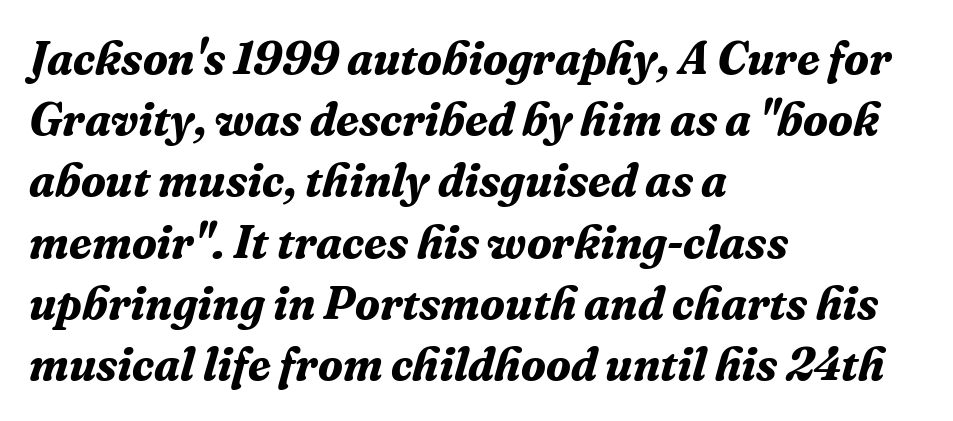
In terms of letterform style, serifs are clearly present. The face used here is proportionally spaced, like ordinary book or web type. A bare baseline throughout the passage. These lines are set flush left with a ragged right edge. Look at the stroke-to-counter ratio: heavy, a bold.
